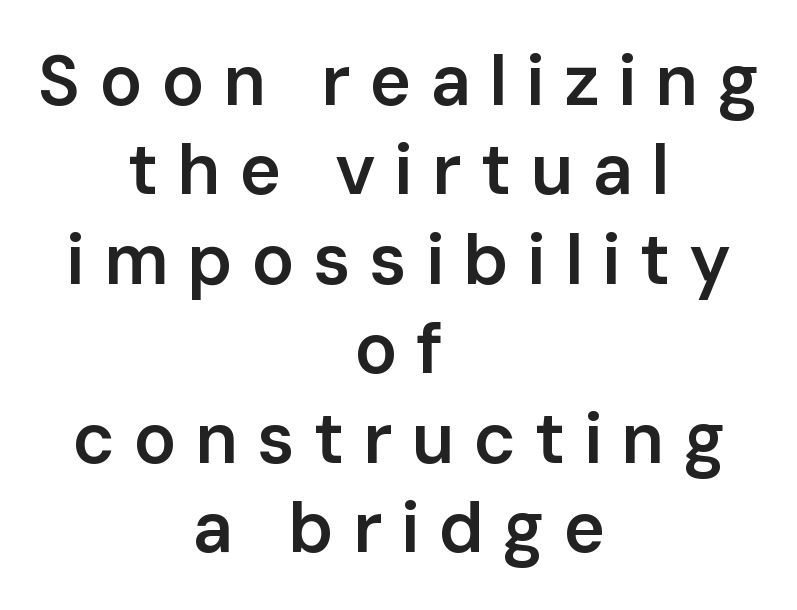
Looks like regular typesetting: each glyph gets only the width it needs. The type is letterspaced generously, with wide tracking. No word sits above an underline. Observe the absence of serifs on each vertical stroke in this sample. It's the straight-up-and-down kind of type. Is the block centered? Yes — each line is placed symmetrically about the middle.
